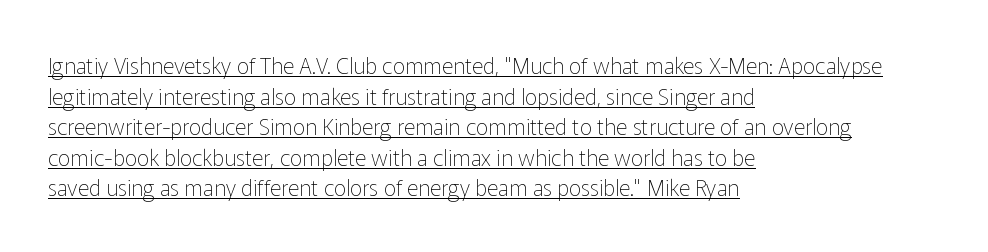
The image shows 22 px text type, upright; set left-aligned, normal line spacing (1.39x), normal letter spacing, underlined.
